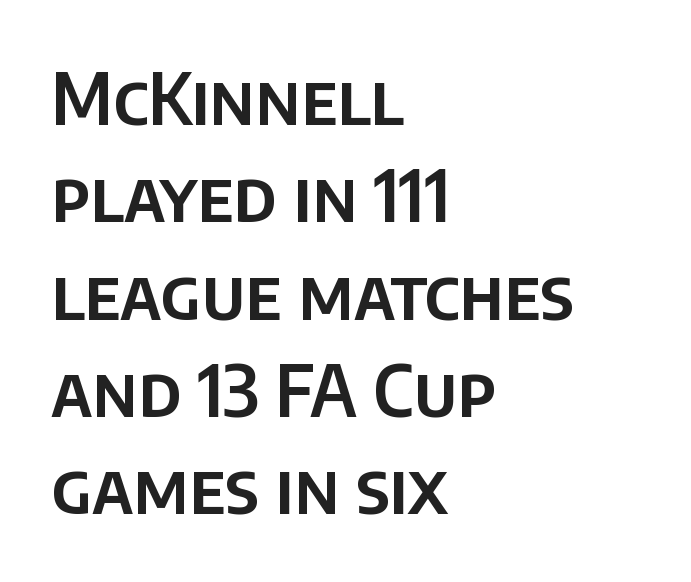
What's the leading like? Ordinary, nothing unusual. The glyphs in this specimen are sans serif. Leftover space on each line is placed entirely after the last word. Glance below the letters and you will spot only blank space.
